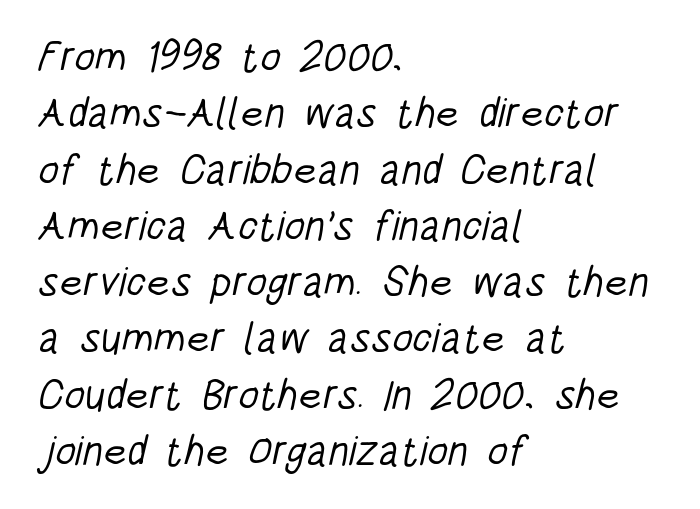
The text was rendered using a sans face with plain stroke endings. Just letters on the line, the space beneath them empty. The space between consecutive lines is moderate. The letters look calm and open, with moderate or lighter stems. Compared with typical body copy, the letter spacing here is the same. Where is the straight margin? On the left.
